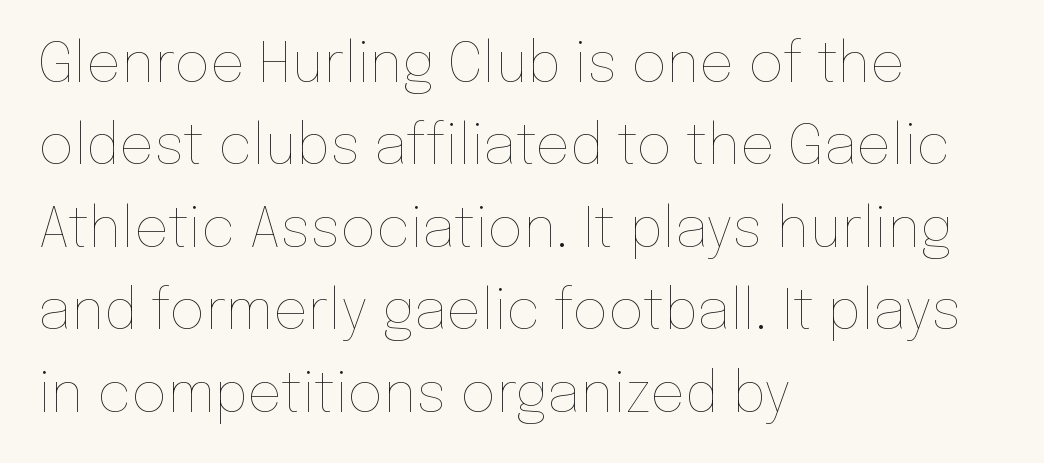
The gaps between neighbouring characters are ordinary and unremarkable. Is there any slant? The stems are plumb. Varying glyph widths throughout — classic text-font behaviour. Descenders are the only things crossing below the line. Heft: none added — not bold.
